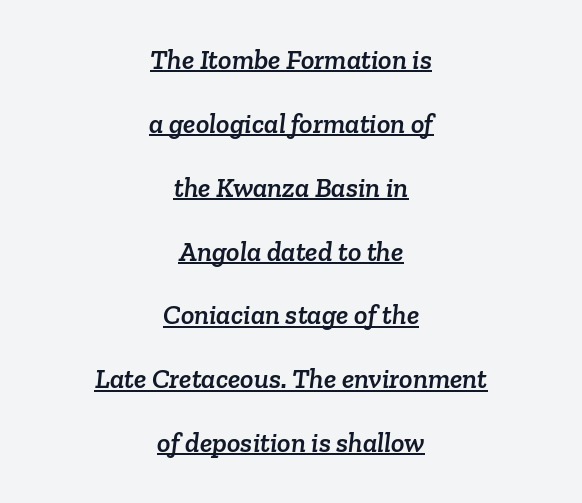
Default kerning and tracking; the words read as compact shapes. The face used here is proportionally spaced, like ordinary book or web type. A serif font was chosen for this passage. In terms of leading, this rendering errs on the spacious side. Centered paragraph, ragged on both sides.
